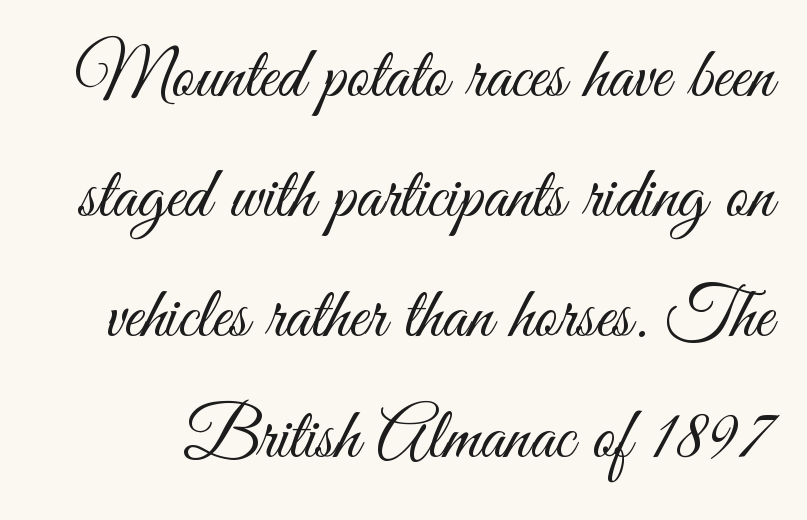
The image shows 72 px light, condensed sans-serif type; set normal line spacing (1.67x), normal letter spacing, not underlined; medium stroke contrast and a small x-height.
